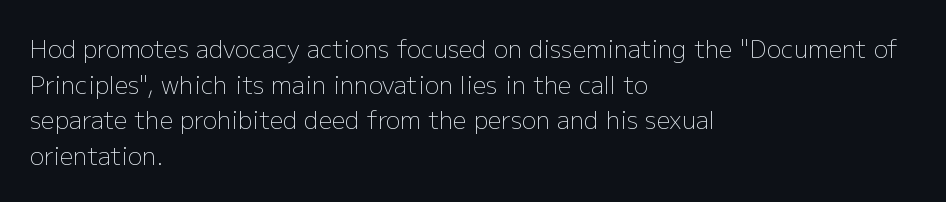
Q: Is the text bold? A: No.
Q: Is the text italic (slanted)? A: No, it is upright.
Q: Is the text underlined? A: No.
Q: How is the paragraph aligned? A: Left-aligned.
Q: Is the spacing between letters normal or unusually wide? A: Normal.
Q: Is the spacing between lines tight, normal or loose? A: Normal.
